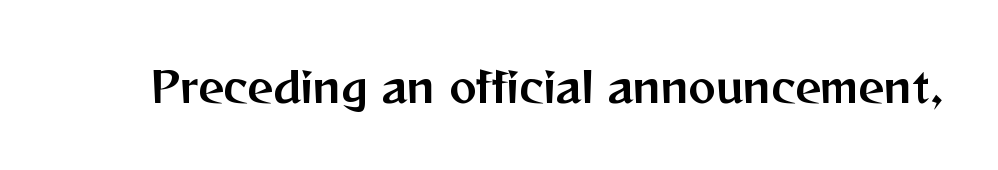
{"serif": "no", "italic": "no", "width": "normal", "stroke_contrast": "medium", "x_height": "medium", "monospaced": "no", "underline": "no", "letter_spacing": "normal", "letter_spacing_em": 0.0, "glyph_px": 41}
